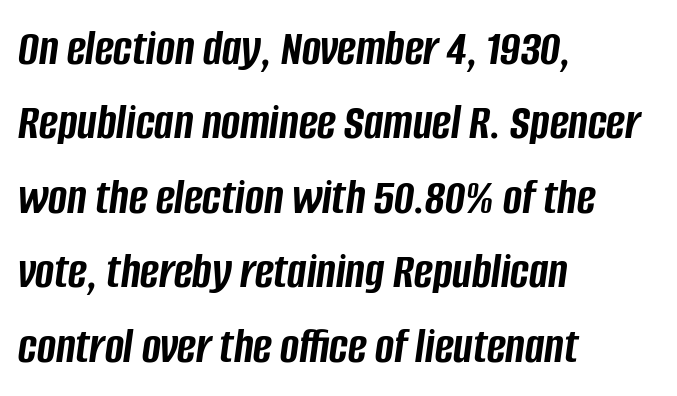
The compositor pushed each line to the left boundary. Clear beneath every line of the passage. No extra tracking has been applied to these lines. You'd pick this weight for a headline — it's a proper bold. The space between consecutive lines is moderate.
